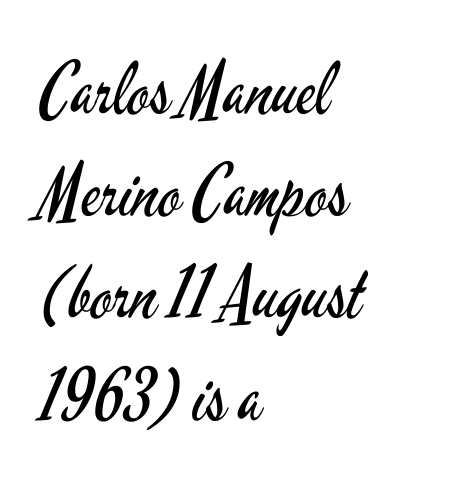
The tracking reads as untouched default to a designer's eye. Weight: regular or lighter. Visually the block forms a straight wall on the left and a jagged coastline on the right.
